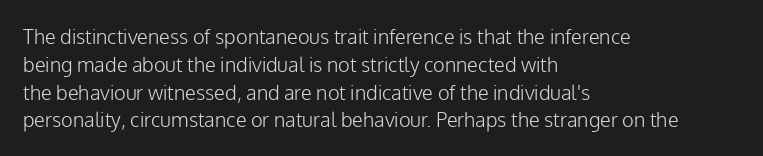
{"italic": "no", "bold": "no", "underline": "no", "align": "left", "line_spacing": "normal", "line_spacing_ratio": 1.39, "letter_spacing": "normal", "letter_spacing_em": 0.0, "glyph_px": 20}
